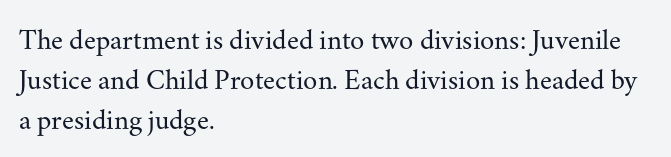
The face used here is seriffed, in the tradition of book romans. Heaviness? Minimal to ordinary, like unemphasized prose. Observe the ordinary spacing: letters are neighbours, not strangers. This sample has the flowing, uneven cadence of proportional lettering.
